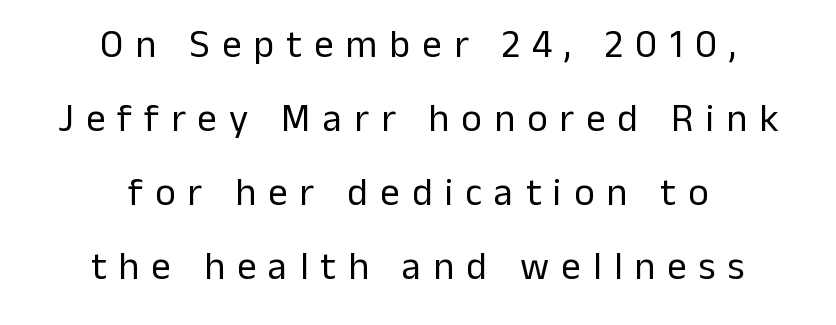
{"serif": "no", "italic": "no", "bold": "no", "weight": "regular", "width": "normal", "stroke_contrast": "low", "x_height": "medium", "monospaced": "no", "underline": "no", "align": "center", "line_spacing": "loose", "line_spacing_ratio": 1.9, "letter_spacing": "wide", "letter_spacing_em": 0.31, "glyph_px": 39}
